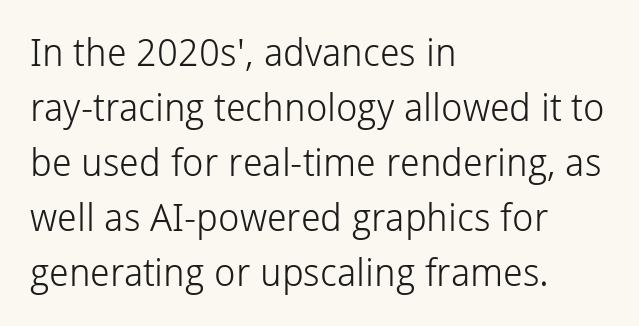
Font category for this specimen: sans-serif. Letter spacing: default. Casual observation: everything's shoved over to the left. This reads as an unemphasized weight, regular at the heaviest.
